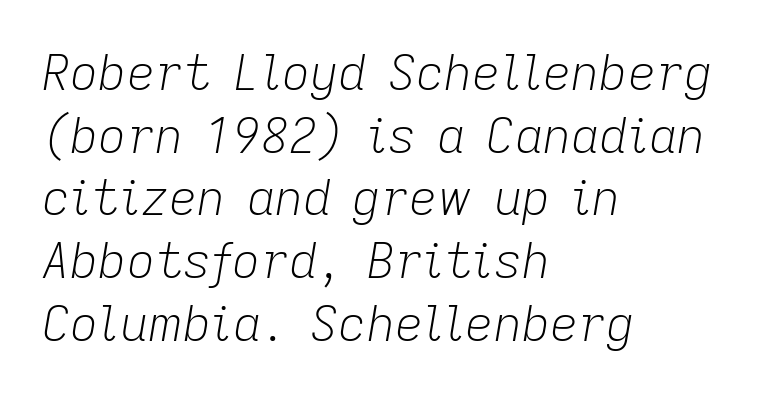
Vertical spacing — default. Stroke mass is kept to a normal reading level or below. The foot of each line stays bare and open. The glyphs look as if they've been sheared to an angle.
